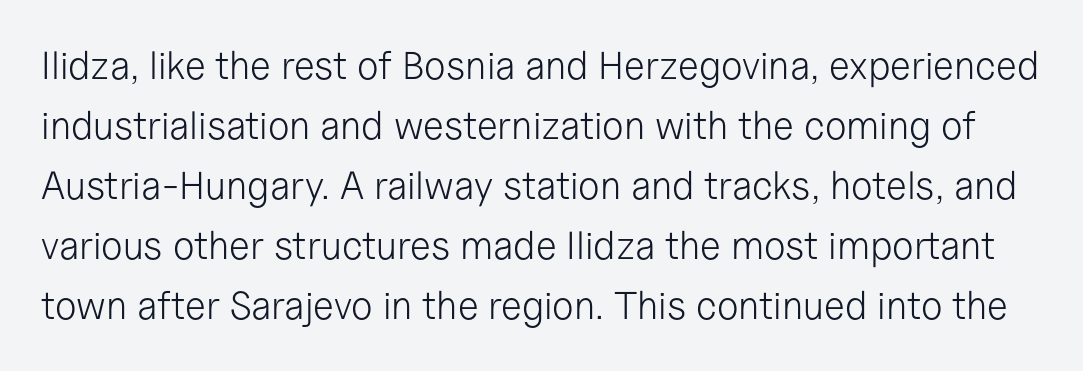
The image shows 39 px light sans-serif type, upright; set normal line spacing (1.54x), normal letter spacing, not underlined; low stroke contrast and a medium x-height.
